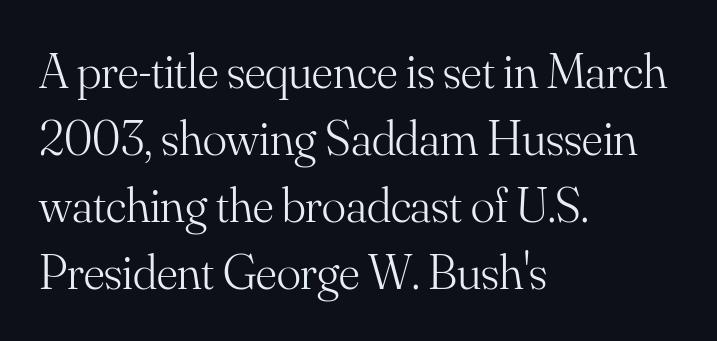
The image shows 50 px light serif type, upright; set left-aligned, normal line spacing (1.34x), normal letter spacing, not underlined; medium stroke contrast and a small x-height.
